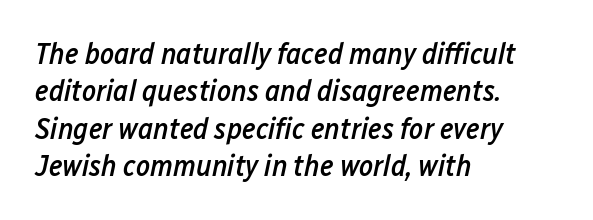
The image shows 30 px semibold, condensed type, italic (leaning right); set left-aligned, normal line spacing (1.25x), normal letter spacing, not underlined; low stroke contrast and a medium x-height.
